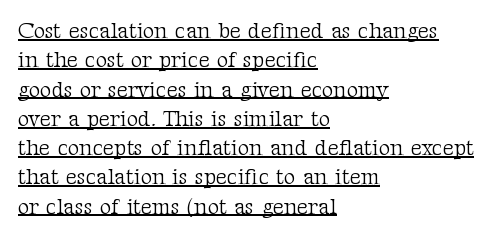
{"italic": "no", "bold": "no", "underline": "yes", "align": "left", "line_spacing": "normal", "line_spacing_ratio": 1.33, "letter_spacing": "normal", "letter_spacing_em": 0.0, "glyph_px": 22}
